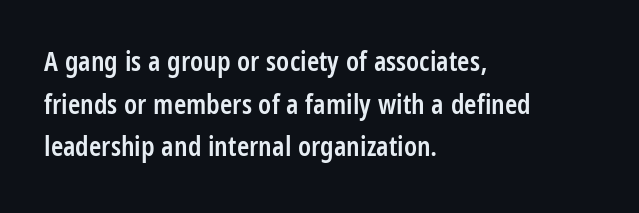
The font's upright variant was chosen for this text. The lines sit at an ordinary, default distance from one another. Descenders hang freely into open space. How heavy is the stroke? Medium-heavy — a semibold, shy of bold. These lines are rendered in a variable-pitch font.
